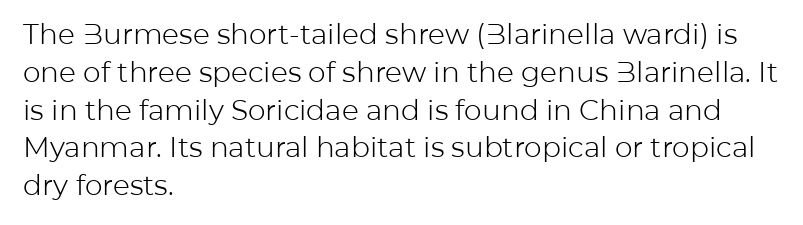
The passage shown is not bold in any degree. This sample is left-justified, so line endings fall wherever the words run out. Anything drawn beneath the words? Only blank space. The passage shown is typed in a proportional face where columns would drift. The tracking reads as untouched default to a designer's eye. Do the letters lean? They stand straight.
